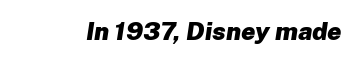
Q: Is the text bold? A: Yes.
Q: Is the text italic (slanted)? A: Yes, it leans right by about 8 degrees.
Q: Is the text underlined? A: No.
Q: Is the spacing between letters normal or unusually wide? A: Normal.
